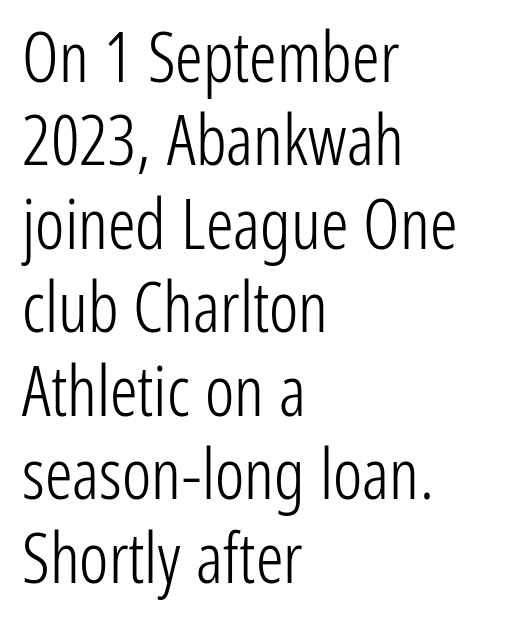
The image shows 69 px light, condensed sans-serif type, upright; set left-aligned, line spacing 1.21x, normal letter spacing, not underlined; low stroke contrast and a medium x-height.
